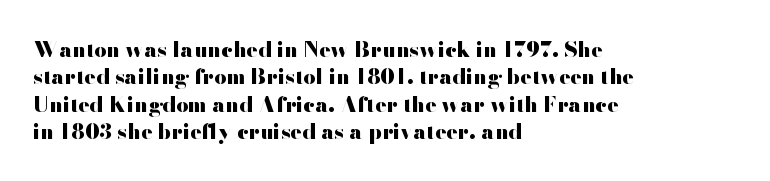
The rendering anchors every line to the left-hand side. This is the regular roman posture of the typeface. A normal amount of white space separates one row of letters from the next. The face used here is rendered with its standard letterfit. A clean baseline with only descenders dipping below it. The sample has been set heavy, in full bold.
